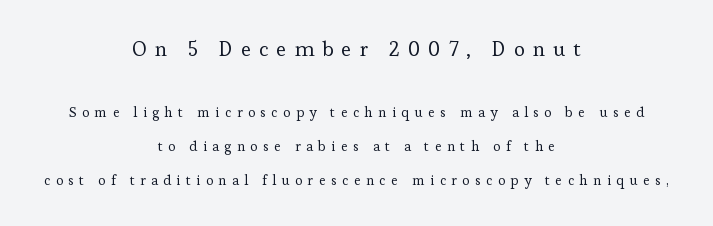
{"italic": "no", "bold": "no", "underline": "no", "align": "center", "line_spacing": "loose", "line_spacing_ratio": 2.44, "letter_spacing": "wide", "letter_spacing_em": 0.38, "larger_block": "first", "size_ratio": 1.5, "glyph_px": 21}
